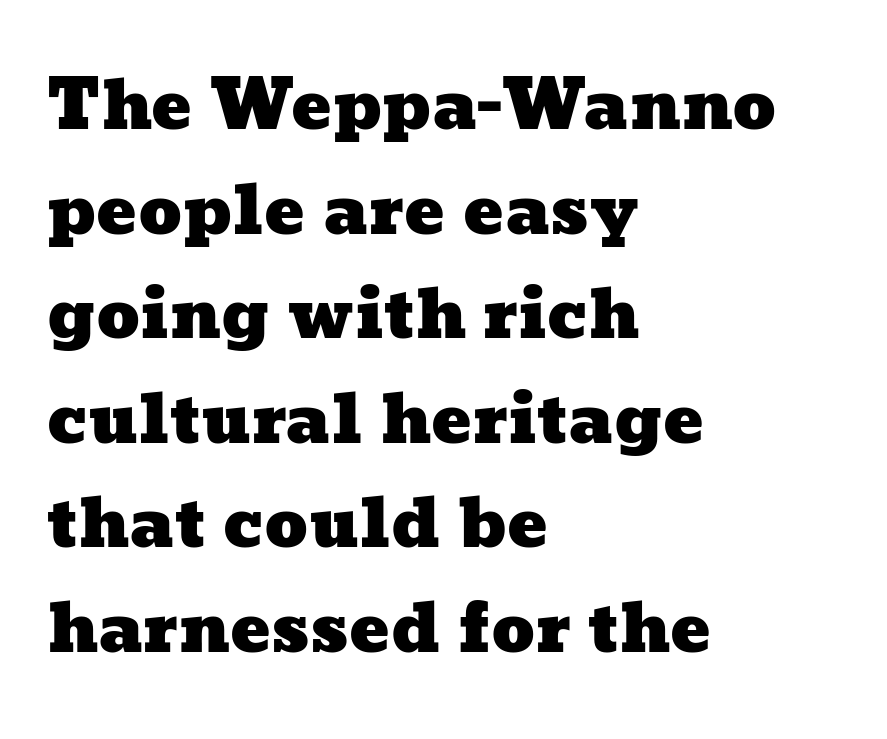
{"width": "wide", "stroke_contrast": "low", "x_height": "medium", "monospaced": "no", "underline": "no", "align": "left", "line_spacing": "normal", "line_spacing_ratio": 1.56, "letter_spacing": "normal", "letter_spacing_em": 0.0, "glyph_px": 67}
